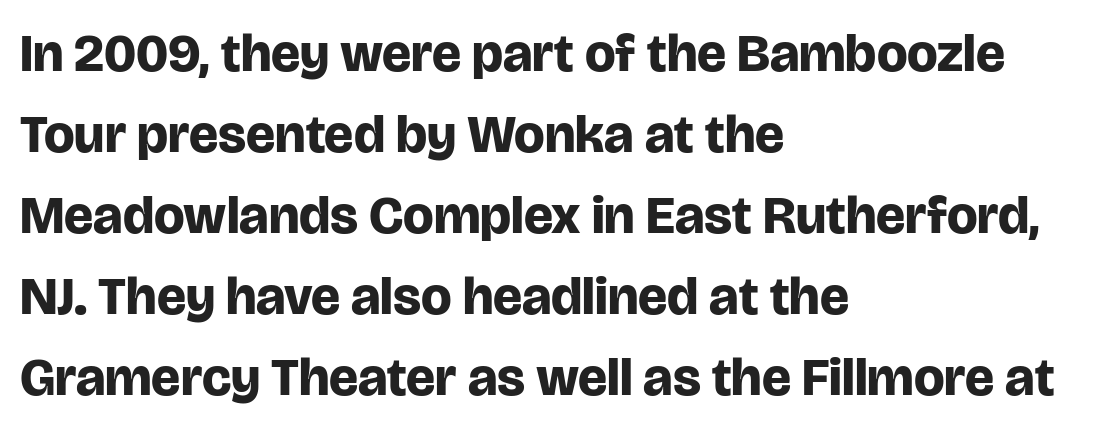
Tracking value appears to be zero — textbook default spacing. The ragged edge is on the right, which tells us the setting is flush left. This rendering employs a face without finishing strokes, i.e., a sans-serif. If you measured baseline to baseline, you'd find a middling distance. Look at the stroke-to-counter ratio: heavy, a bold. Tall strokes in this sample are plumb rather than angled.
